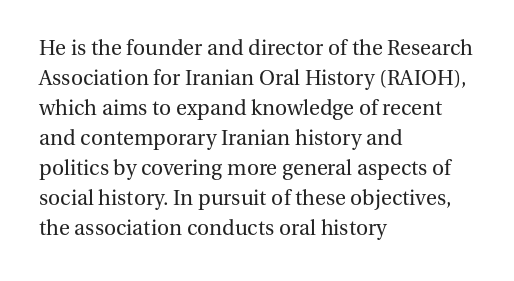
The image shows 21 px text type, upright; set left-aligned, normal line spacing (1.43x), normal letter spacing, not underlined.
